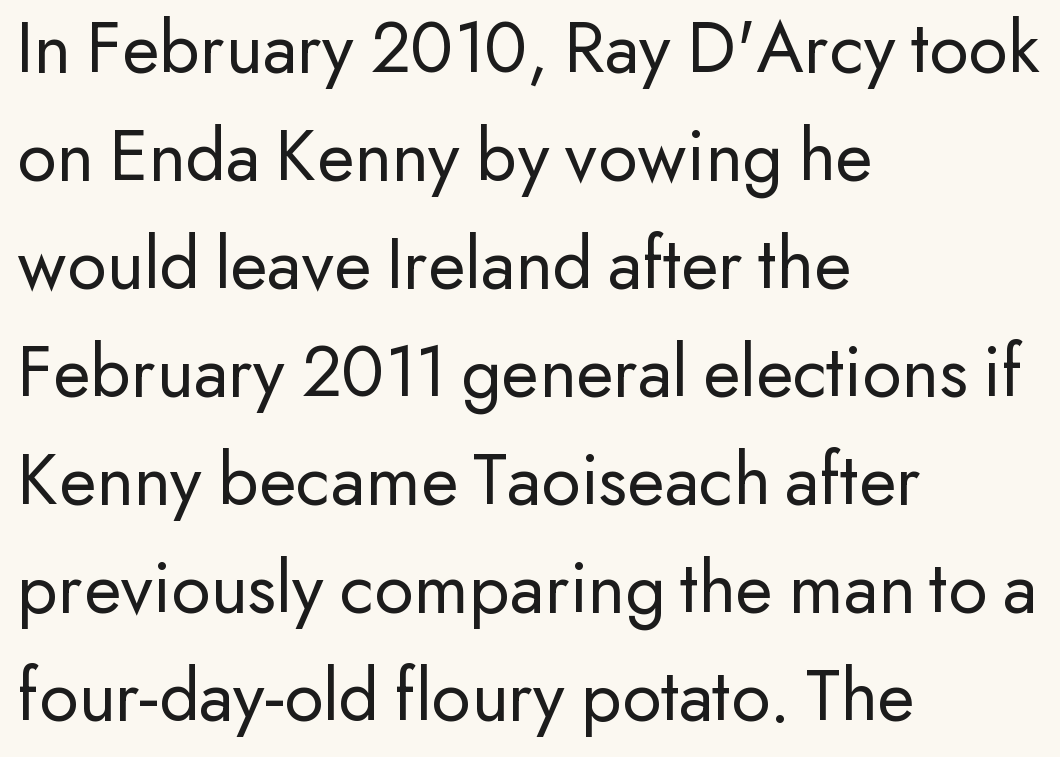
Q: Is the text bold? A: No.
Q: Is the text italic (slanted)? A: No, it is upright.
Q: Is the typeface a serif or a sans-serif typeface? A: Sans-serif.
Q: Is the text underlined? A: No.
Q: How is the paragraph aligned? A: Left-aligned.
Q: Is the spacing between letters normal or unusually wide? A: Normal.
Q: Is the spacing between lines tight, normal or loose? A: Normal.
Q: Width (condensed, normal, or wide)? A: Normal.
Q: Stroke contrast? A: Low.
Q: x-height? A: Small.
Q: Monospaced? A: No.
